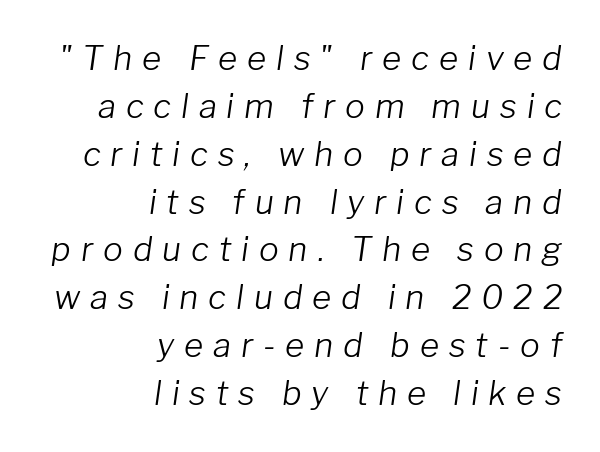
The compositor pushed each line to the right boundary. The font's italic variant was chosen for this text. Students, note that the glyphs here are deliberately spaced far apart. Compared with typical paragraphs, the rows here are spaced about the same. Think of a printed novel: that variable character pitch is what you see here. The font is comparable to plain body text, perhaps lighter.
